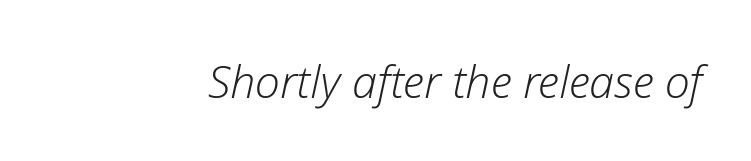
Q: Is the text bold? A: No.
Q: Is the text italic (slanted)? A: Yes, it leans right by about 12 degrees.
Q: Is the text underlined? A: No.
Q: Is the spacing between letters normal or unusually wide? A: Normal.
Q: Width (condensed, normal, or wide)? A: Normal.
Q: Stroke contrast? A: Low.
Q: x-height? A: Medium.
Q: Monospaced? A: No.
